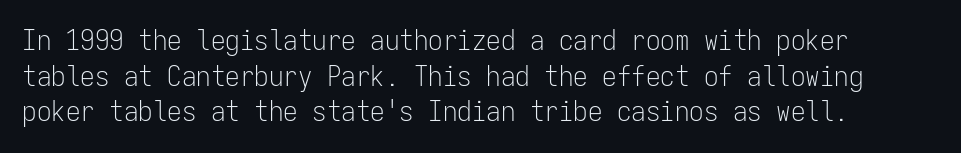
{"serif": "no", "italic": "no", "bold": "no", "weight": "light", "width": "condensed", "stroke_contrast": "low", "x_height": "medium", "monospaced": "yes", "underline": "no", "line_spacing_ratio": 1.23, "letter_spacing": "normal", "letter_spacing_em": 0.0, "glyph_px": 29}
